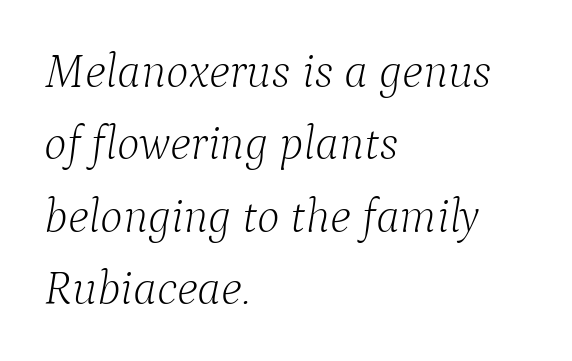
{"serif": "yes", "italic": "yes", "lean": "right", "slant_degrees": 9, "bold": "no", "weight": "light", "width": "normal", "stroke_contrast": "low", "x_height": "medium", "monospaced": "no", "underline": "no", "align": "left", "line_spacing": "normal", "line_spacing_ratio": 1.51, "letter_spacing": "normal", "letter_spacing_em": 0.0, "glyph_px": 48}
